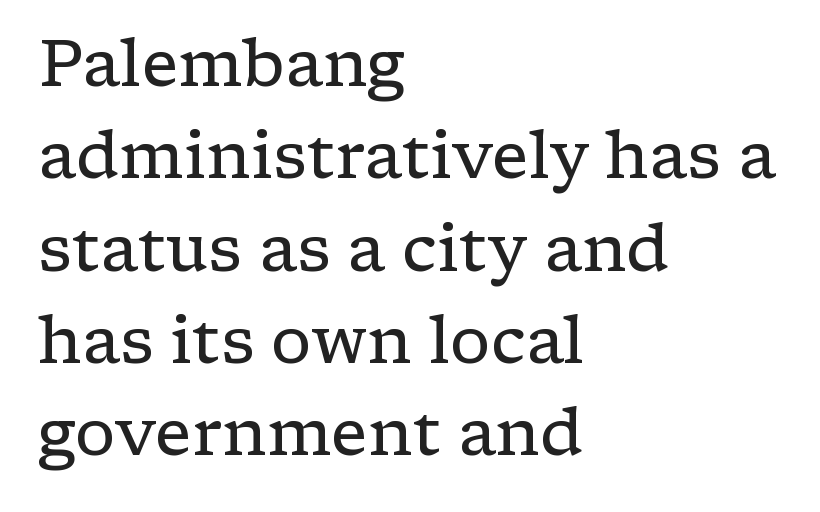
{"serif": "yes", "italic": "no", "bold": "no", "weight": "regular", "width": "wide", "stroke_contrast": "low", "x_height": "medium", "monospaced": "no", "underline": "no", "align": "left", "line_spacing": "normal", "line_spacing_ratio": 1.42, "letter_spacing": "normal", "letter_spacing_em": 0.0, "glyph_px": 65}
